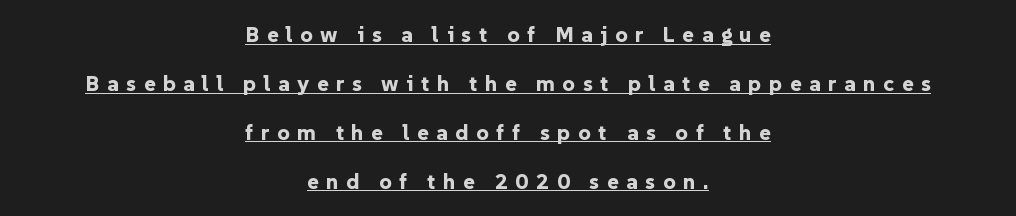
{"italic": "no", "bold": "yes", "underline": "yes", "align": "center", "line_spacing": "loose", "line_spacing_ratio": 2.22, "letter_spacing": "wide", "letter_spacing_em": 0.34, "glyph_px": 22}
